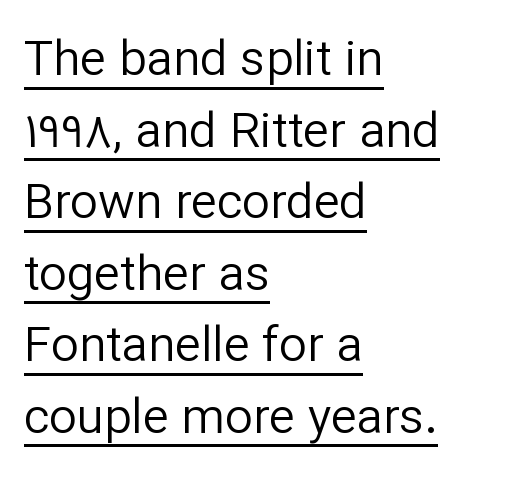
{"serif": "no", "italic": "no", "bold": "no", "weight": "regular", "width": "normal", "stroke_contrast": "low", "x_height": "medium", "monospaced": "no", "underline": "yes", "align": "left", "line_spacing": "normal", "line_spacing_ratio": 1.46, "letter_spacing": "normal", "letter_spacing_em": 0.0, "glyph_px": 49}
